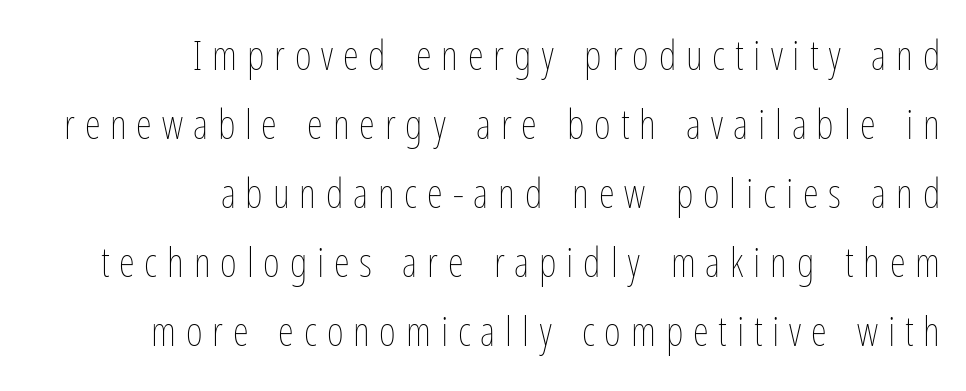
Visually the block forms a straight wall on the right and a jagged coastline on the left. Any mark beneath the type? The region is blank. The tracking reads as deliberately expanded to a designer's eye. On a weight scale, this lands at 450 or below. Does the leading feel generous? No, just average. Character widths vary here, with narrow letters taking less room than wide ones.
